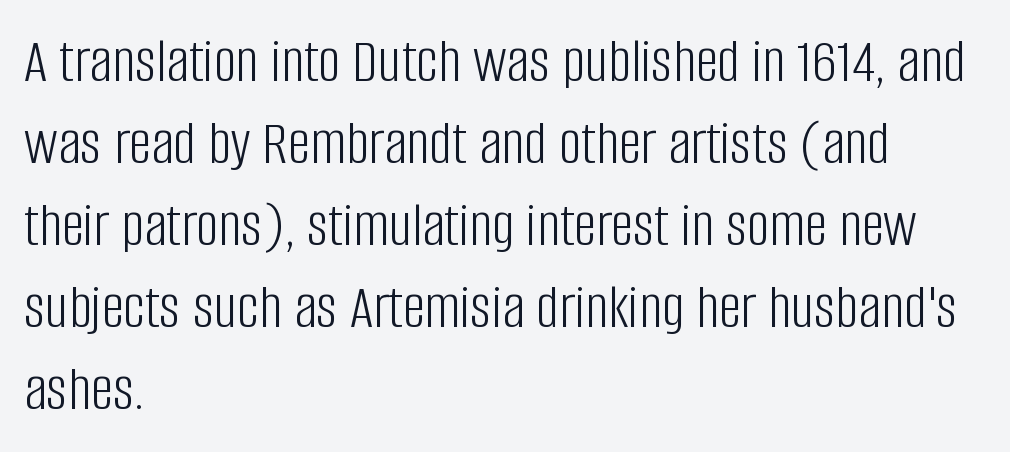
Q: Is the text bold? A: No.
Q: Is the text italic (slanted)? A: No, it is upright.
Q: Is the typeface a serif or a sans-serif typeface? A: Sans-serif.
Q: Is the text underlined? A: No.
Q: How is the paragraph aligned? A: Left-aligned.
Q: Is the spacing between letters normal or unusually wide? A: Normal.
Q: Is the spacing between lines tight, normal or loose? A: Normal.
Q: Width (condensed, normal, or wide)? A: Condensed.
Q: Stroke contrast? A: Low.
Q: x-height? A: Large.
Q: Monospaced? A: No.
